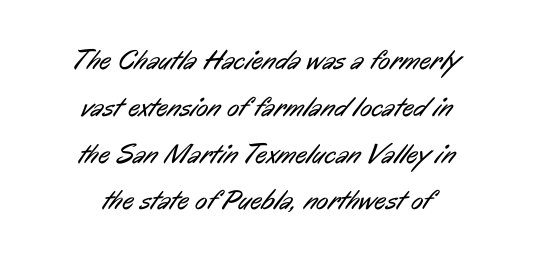
The letters sit at their default tracking, neither squeezed nor spread. The strip under each line holds only bare page. Stem width sits at or under what a default text font uses. The typeface chosen for these lines omits serifs. You could not count columns in this text — the font is proportionally spaced.
